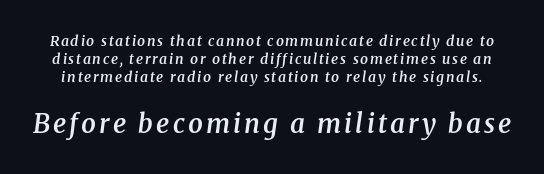
Q: Is the text bold? A: Semi-bold.
Q: Is the text italic (slanted)? A: Yes, it leans right by about 8 degrees.
Q: Is the text underlined? A: No.
Q: Is the spacing between lines tight, normal or loose? A: Normal.
Q: Which block of text is set in a larger size, the first (top) or the second (bottom)? A: The second (bottom) one.
